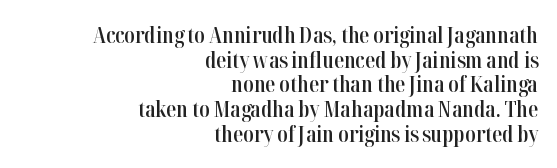
Q: Is the text bold? A: Semi-bold.
Q: Is the text italic (slanted)? A: No, it is upright.
Q: Is the text underlined? A: No.
Q: How is the paragraph aligned? A: Right-aligned.
Q: Is the spacing between letters normal or unusually wide? A: Normal.
Q: Is the spacing between lines tight, normal or loose? A: Tight.
